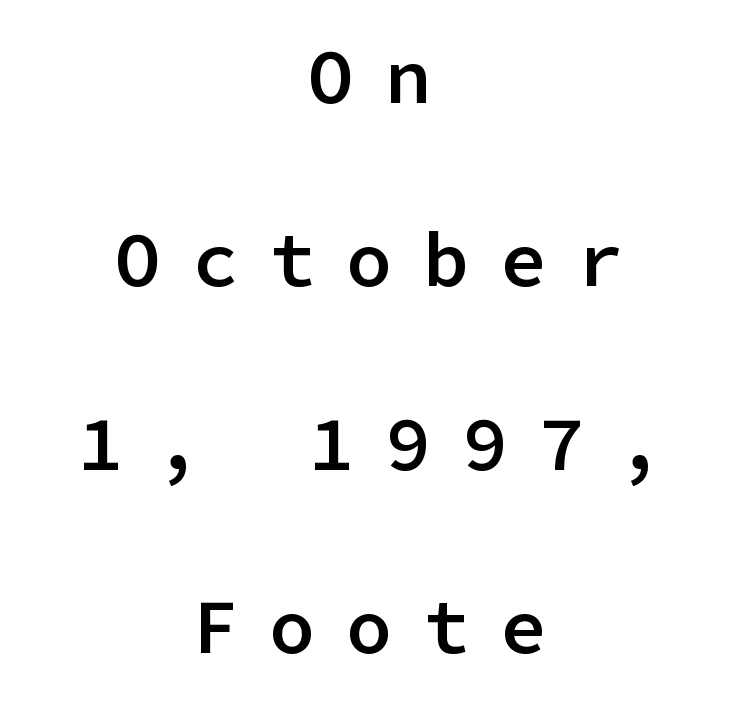
A typesetter would label this face a sans. Style check: upright. The passage shown is typed in a monospace face where columns stay perfectly aligned. The face used here is rendered with a markedly widened letterfit.
